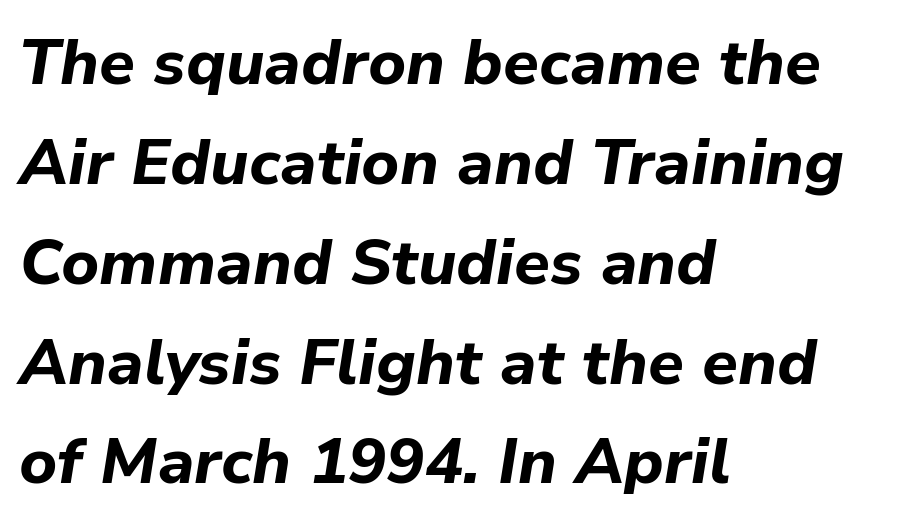
The image shows 64 px bold type, italic (leaning right); set left-aligned, normal line spacing (1.56x), normal letter spacing, not underlined; low stroke contrast and a medium x-height.
